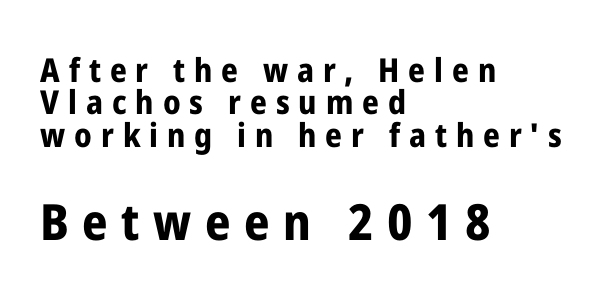
The image shows 50 px bold, condensed sans-serif type, upright; set left-aligned, tight line spacing (0.98x), unusually wide letter spacing (+0.27 em), not underlined; the second (bottom) block is 1.52x larger; low stroke contrast and a medium x-height.
